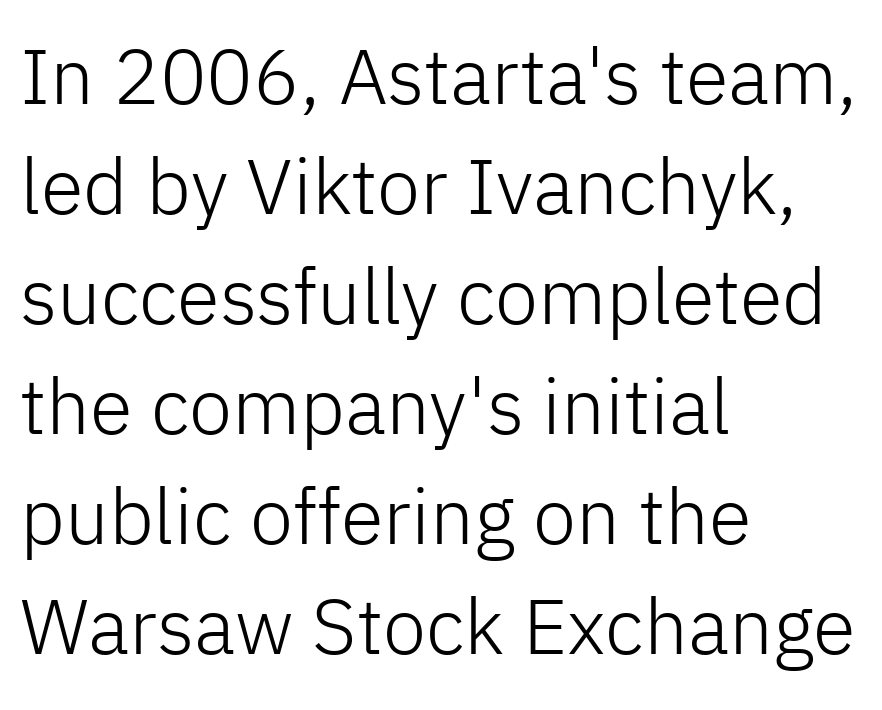
Q: Is the text bold? A: No.
Q: Is the text italic (slanted)? A: No, it is upright.
Q: Is the typeface a serif or a sans-serif typeface? A: Sans-serif.
Q: Is the text underlined? A: No.
Q: How is the paragraph aligned? A: Left-aligned.
Q: Is the spacing between letters normal or unusually wide? A: Normal.
Q: Is the spacing between lines tight, normal or loose? A: Normal.
Q: Width (condensed, normal, or wide)? A: Normal.
Q: Stroke contrast? A: Low.
Q: x-height? A: Medium.
Q: Monospaced? A: No.
